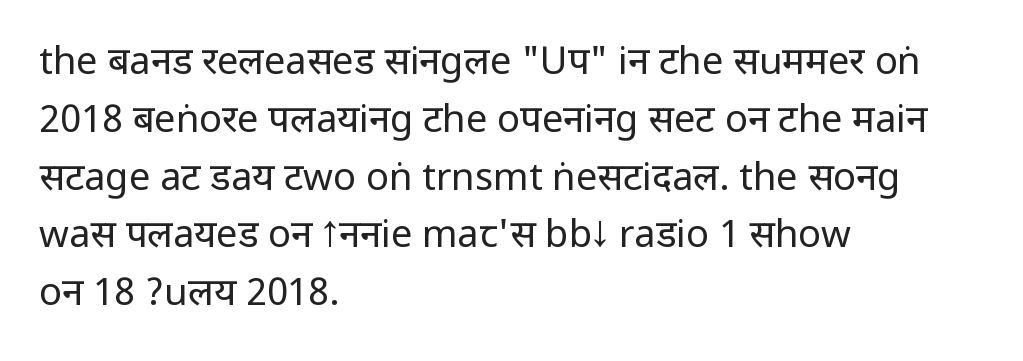
The image shows 38 px regular-weight, condensed sans-serif type, upright; set left-aligned, normal line spacing (1.52x), normal letter spacing, not underlined; low stroke contrast.
